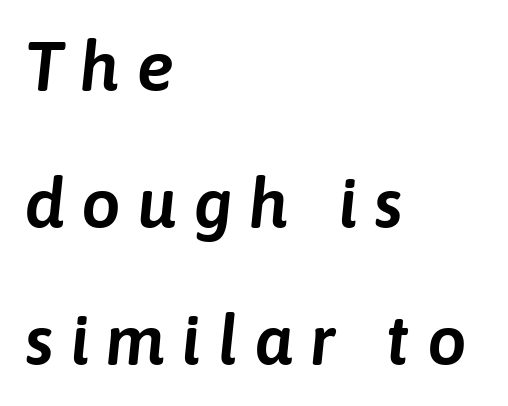
Character widths vary here, with narrow letters taking less room than wide ones. Honestly, the letter spacing is so wide it's the main thing you notice. The words here are not underlined. The typesetter chose a ragged-right arrangement here. Line spacing here is loose. The glyphs look as if they've been sheared to an angle.
